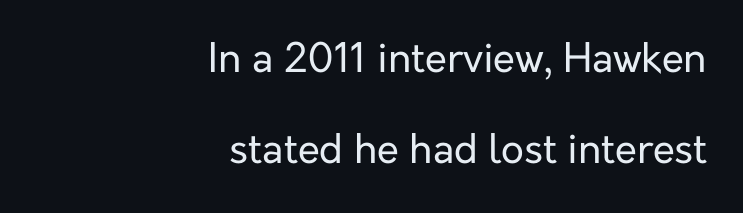
Every stem runs plumb, perpendicular to the baseline. Rows of type keep a wide berth in the vertical direction. The strokes are not fattened; the text isn't bold. Does the type have serifs? No, each stem ends abruptly.
